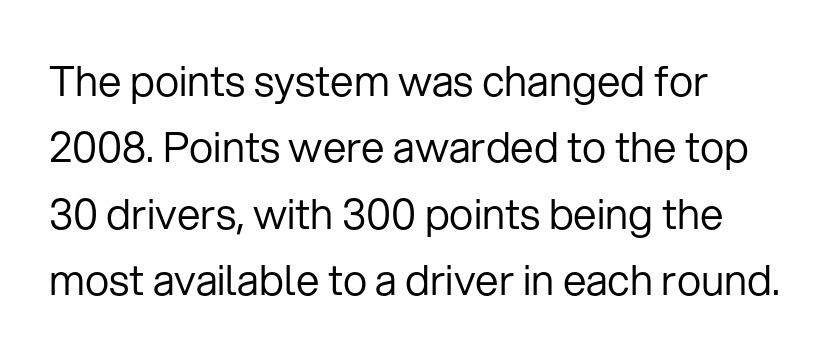
The image shows 42 px regular-weight sans-serif type, upright; set left-aligned, normal line spacing (1.58x), normal letter spacing, not underlined; low stroke contrast and a medium x-height.
